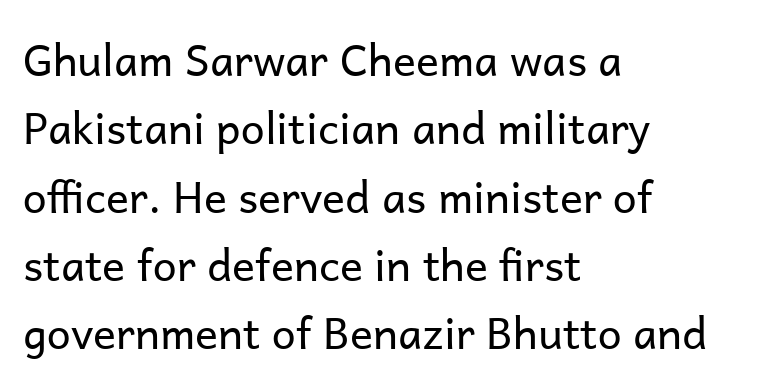
This rendering features lettering with no underline. In terms of leading, this rendering sits right in the middle. Tall strokes in this sample are plumb rather than angled. Is the block centered? No — it sits flush against the left margin.
